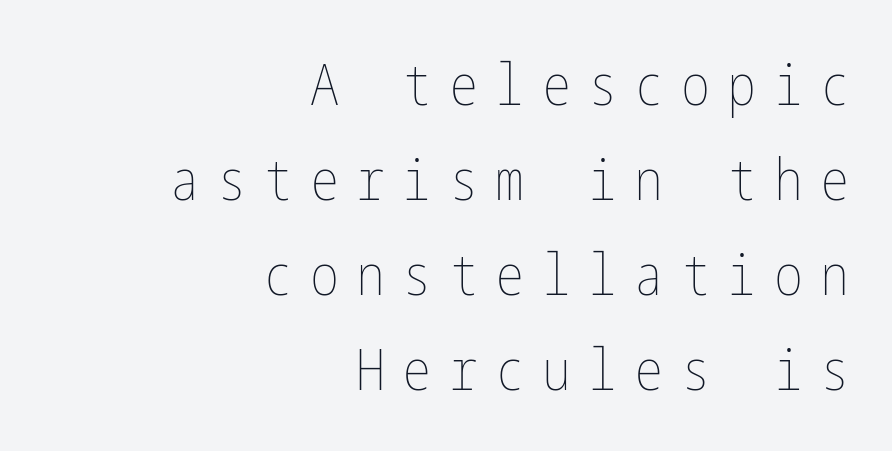
Summary of vertical rhythm: regular, with standard interline spacing. Is the letter spacing exaggerated? Yes — the characters are pushed far apart. Weight class: somewhere from thin through regular. The space directly below the letters is spotless. Short and long lines alike share a common ending point at right.
